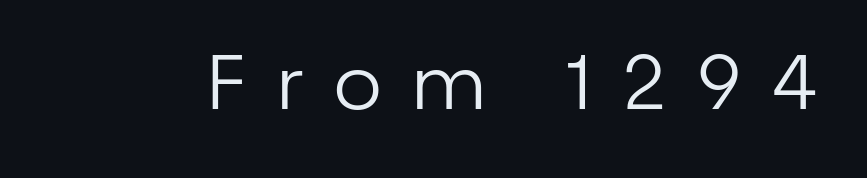
Serifs: no, the terminals of the letterforms are clean. Proportional: the letters do not fall into vertical columns. Students, note that the glyphs here are deliberately spaced far apart. No letter is thick-stroked: the sample isn't bold.
